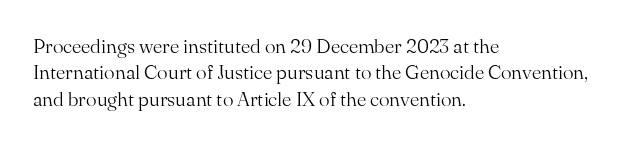
{"italic": "no", "bold": "no", "underline": "no", "align": "left", "line_spacing": "normal", "line_spacing_ratio": 1.32, "letter_spacing": "normal", "letter_spacing_em": 0.0, "glyph_px": 20}
